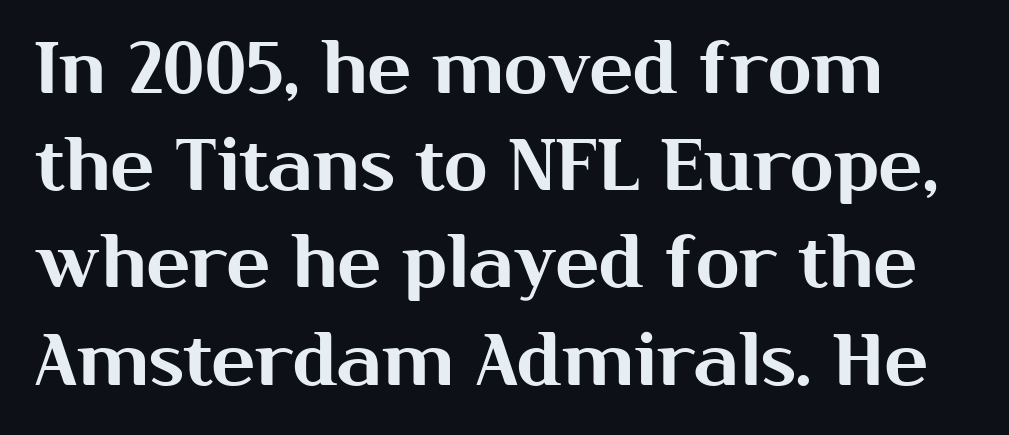
{"serif": "no", "italic": "no", "width": "normal", "stroke_contrast": "medium", "x_height": "medium", "monospaced": "no", "underline": "no", "line_spacing": "normal", "line_spacing_ratio": 1.35, "letter_spacing": "normal", "letter_spacing_em": 0.0, "glyph_px": 72}
